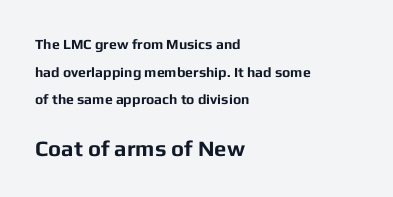
Q: Is the text bold? A: Yes.
Q: Is the text italic (slanted)? A: No, it is upright.
Q: Is the text underlined? A: No.
Q: How is the paragraph aligned? A: Left-aligned.
Q: Is the spacing between letters normal or unusually wide? A: Normal.
Q: Is the spacing between lines tight, normal or loose? A: Loose.
Q: Which block of text is set in a larger size, the first (top) or the second (bottom)? A: The second (bottom) one.
